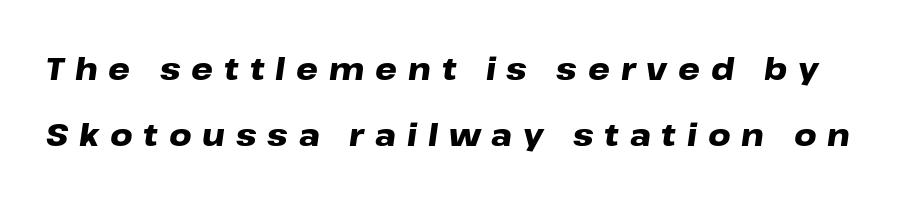
{"italic": "yes", "lean": "right", "slant_degrees": 8, "bold": "yes", "weight": "heavy", "width": "wide", "stroke_contrast": "low", "x_height": "medium", "monospaced": "no", "underline": "no", "line_spacing": "loose", "line_spacing_ratio": 2.13, "letter_spacing": "wide", "letter_spacing_em": 0.35, "glyph_px": 31}
